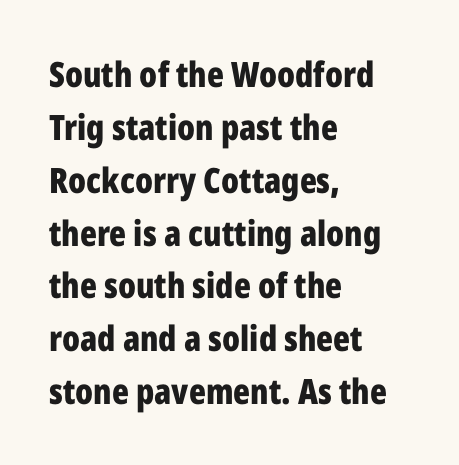
{"serif": "no", "italic": "no", "bold": "yes", "weight": "bold", "width": "condensed", "stroke_contrast": "low", "x_height": "medium", "monospaced": "no", "underline": "no", "align": "left", "line_spacing": "normal", "line_spacing_ratio": 1.51, "letter_spacing": "normal", "letter_spacing_em": 0.0, "glyph_px": 35}
